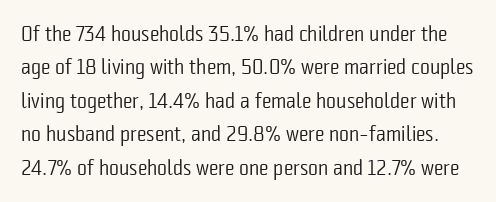
Honestly, there is no underline to notice here at all. Summary of weight: not heavy and not bold. Normally led — the rows are evenly, conventionally spaced. Nope, not italic — everything's standing straight. The rendering keeps characters at their native spacing.
